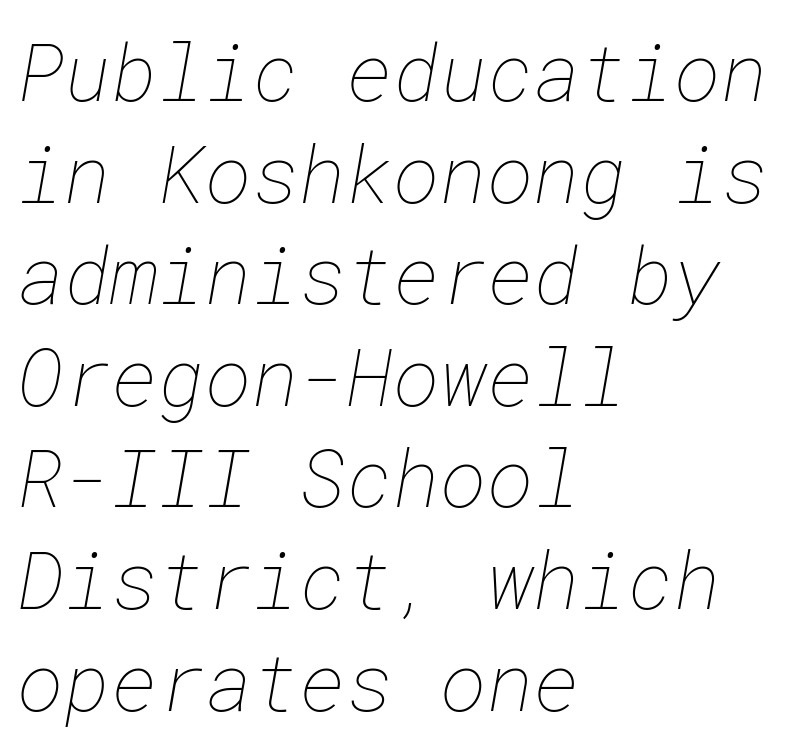
{"bold": "no", "weight": "thin", "width": "normal", "stroke_contrast": "low", "x_height": "medium", "underline": "no", "align": "left", "line_spacing": "normal", "line_spacing_ratio": 1.27, "letter_spacing": "normal", "letter_spacing_em": 0.0, "glyph_px": 80}
